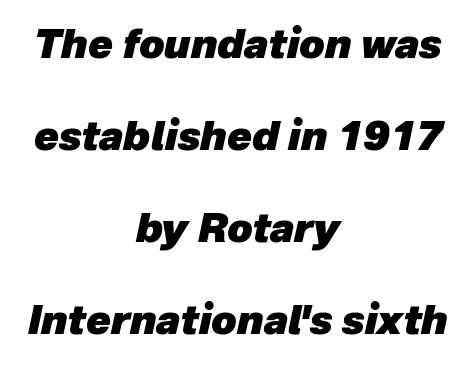
Descender tails drop into unmarked territory. These lines stack symmetrically, like a column narrowing and widening about its center. This is oblique type, the kind used for emphasis or titles. One glance says open: line gaps are wider than usual.
